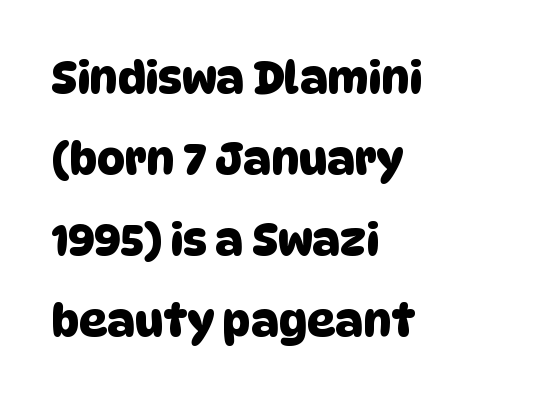
{"serif": "no", "width": "normal", "stroke_contrast": "low", "x_height": "large", "monospaced": "no", "underline": "no", "align": "left", "line_spacing_ratio": 1.84, "letter_spacing": "normal", "letter_spacing_em": 0.0, "glyph_px": 44}
